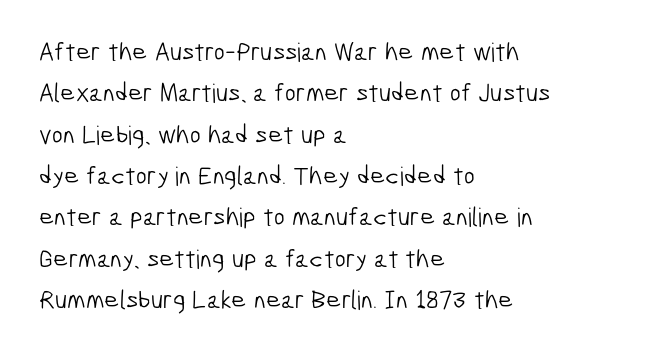
The image shows 26 px text type; set left-aligned, normal line spacing (1.59x), normal letter spacing, not underlined.
